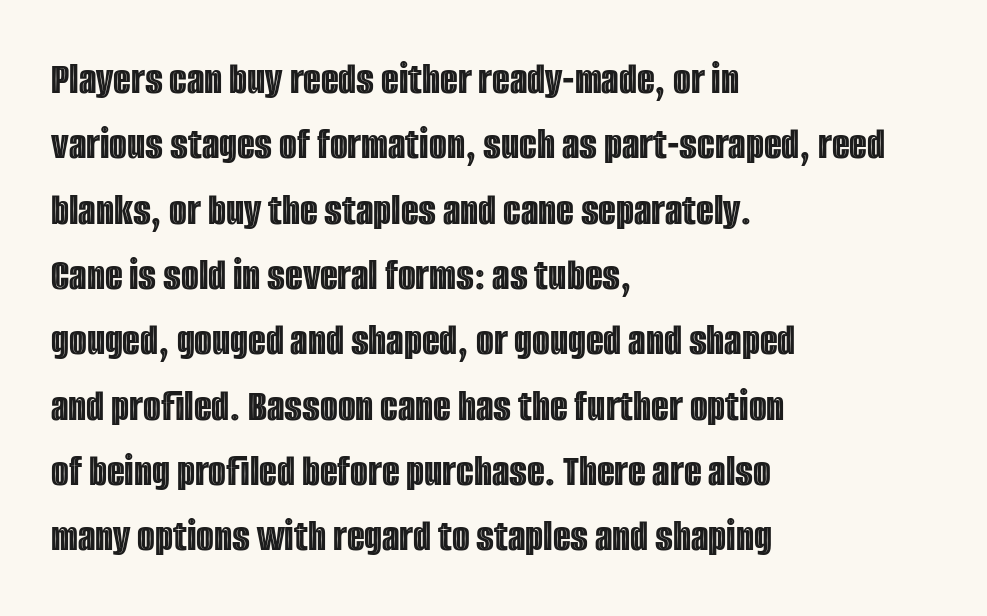
{"italic": "no", "width": "condensed", "x_height": "large", "monospaced": "no", "underline": "no", "align": "left", "line_spacing": "normal", "line_spacing_ratio": 1.42, "letter_spacing": "normal", "letter_spacing_em": 0.0, "glyph_px": 46}
